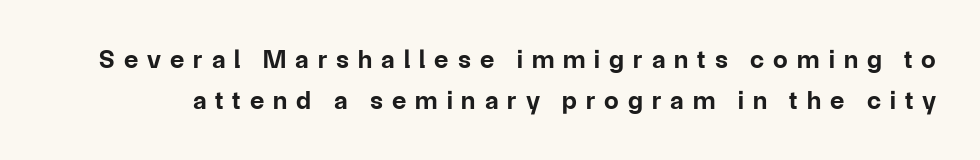
The words here are not underlined. Unlike italic type, these characters show no tilt at all. You could only call the tracking loose — the letters float apart. Weight: bold.
